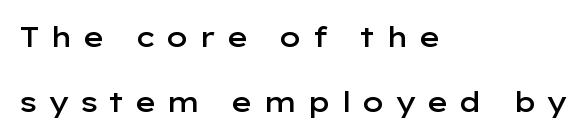
Q: Is the text bold? A: Semi-bold.
Q: Is the text italic (slanted)? A: No, it is upright.
Q: Is the typeface a serif or a sans-serif typeface? A: Sans-serif.
Q: Is the text underlined? A: No.
Q: How is the paragraph aligned? A: Left-aligned.
Q: Is the spacing between letters normal or unusually wide? A: Unusually wide.
Q: Is the spacing between lines tight, normal or loose? A: Loose.
Q: Width (condensed, normal, or wide)? A: Wide.
Q: Stroke contrast? A: Low.
Q: x-height? A: Medium.
Q: Monospaced? A: No.
